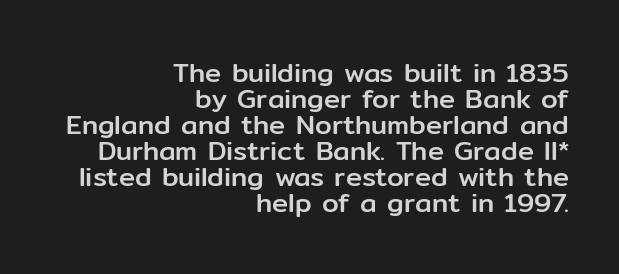
{"italic": "no", "underline": "no", "align": "right", "line_spacing": "tight", "line_spacing_ratio": 0.96, "letter_spacing": "normal", "letter_spacing_em": 0.0, "glyph_px": 27}
